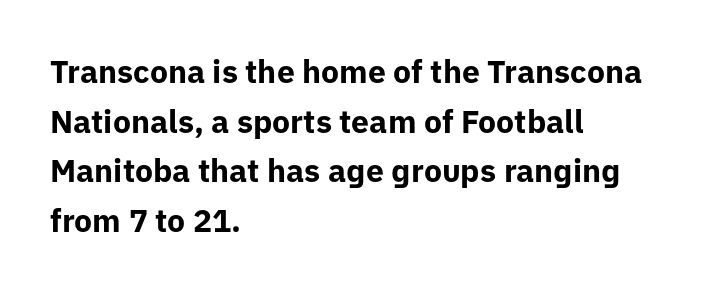
{"serif": "no", "italic": "no", "bold": "yes", "weight": "bold", "width": "normal", "stroke_contrast": "low", "x_height": "medium", "monospaced": "no", "underline": "no", "align": "left", "line_spacing": "normal", "line_spacing_ratio": 1.55, "letter_spacing": "normal", "letter_spacing_em": 0.0, "glyph_px": 32}
